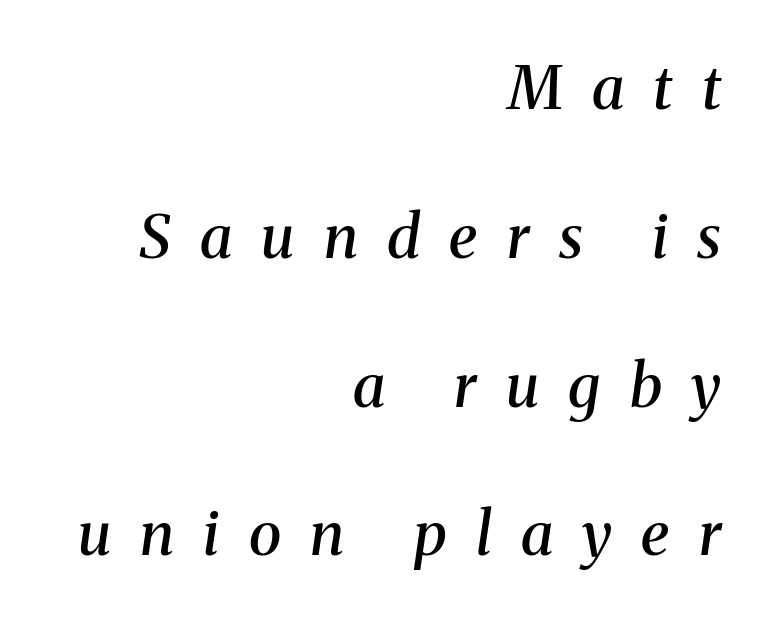
The image shows 60 px semibold serif type, italic (leaning right); set right-aligned, loose line spacing (2.48x), unusually wide letter spacing (+0.49 em), not underlined; medium stroke contrast and a medium x-height.
